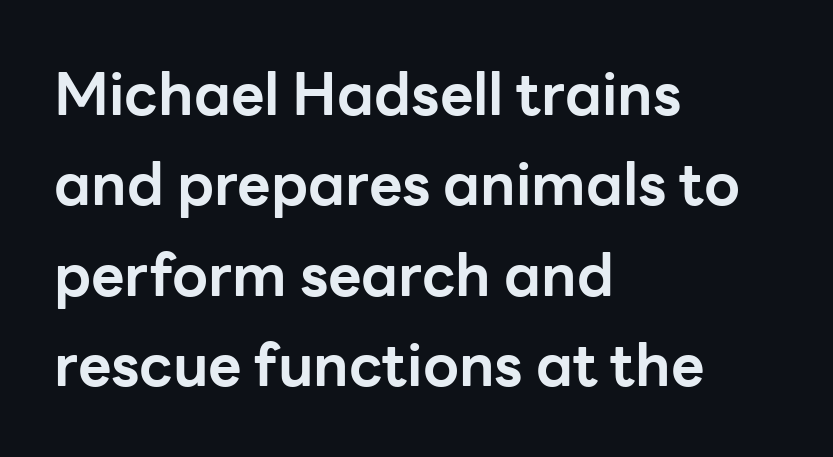
Notice how the stems are strictly vertical — no italics here. To sum up the face: it is a sans, with no serifs. In CSS terms this would be text-align: left. Nobody touched the tracking dial on this one. The strip under each line holds only bare page.
